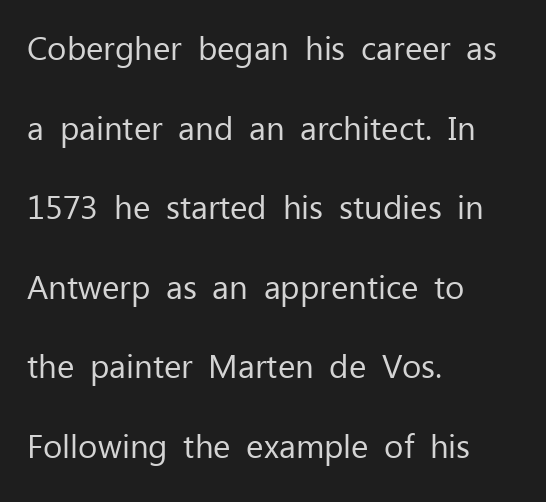
The image shows 33 px regular-weight sans-serif type, upright; set left-aligned, loose line spacing (2.41x), normal letter spacing, not underlined; low stroke contrast and a medium x-height.
